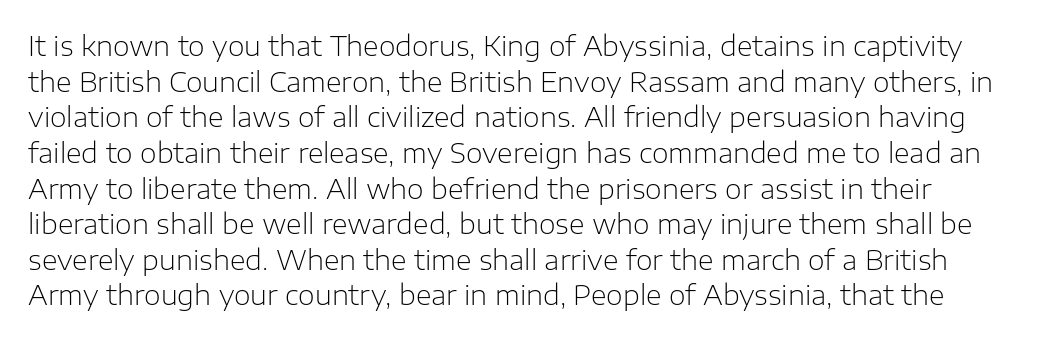
Only glyphs here, with clear space below each row. Does extra space separate the letters? No, they use regular spacing. Style check: upright. This sample keeps an unexceptional amount of space between lines. No extra ink here — the face is not bold.
